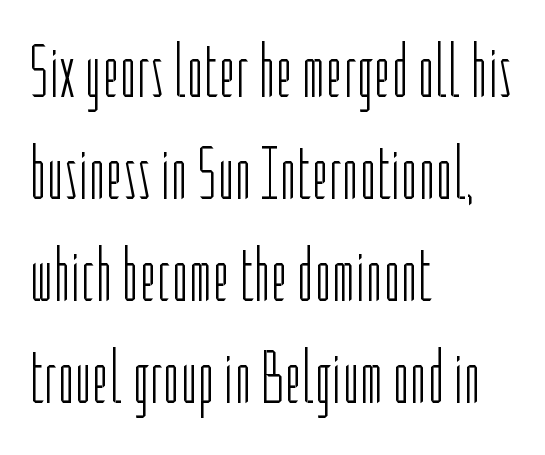
{"serif": "no", "italic": "no", "bold": "no", "weight": "light", "width": "condensed", "stroke_contrast": "low", "x_height": "medium", "monospaced": "no", "underline": "no", "align": "left", "line_spacing": "normal", "line_spacing_ratio": 1.36, "letter_spacing": "normal", "letter_spacing_em": 0.0, "glyph_px": 75}
